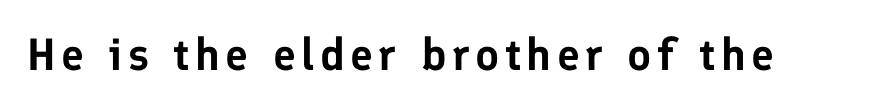
{"serif": "no", "italic": "no", "width": "normal", "stroke_contrast": "low", "x_height": "medium", "monospaced": "no", "underline": "no", "glyph_px": 45}
